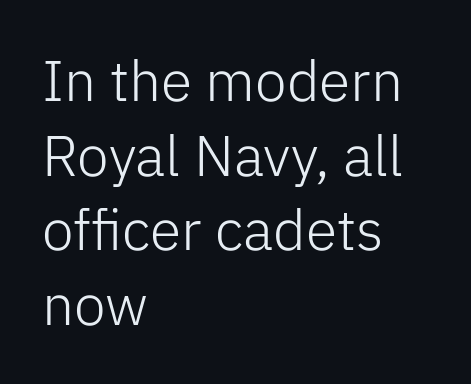
A student would call this left alignment; a typographer would say flush left, rag right. Students, note that the glyphs here touch the page at normal intervals. The gap between lines stays unmarked. Weight: in the light-to-regular range. These lines are rendered in a variable-pitch font.
